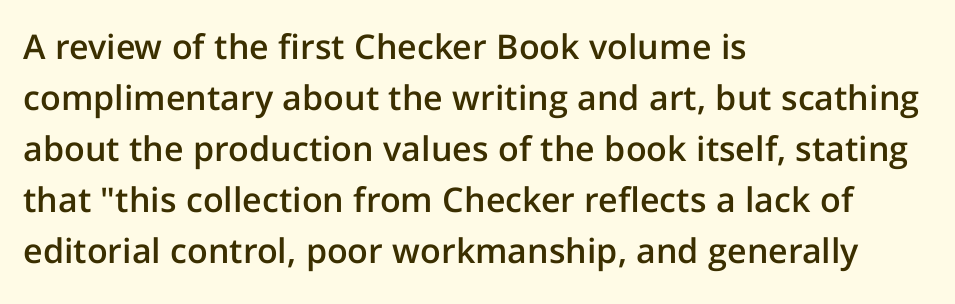
Q: Is the text bold? A: Semi-bold.
Q: Is the text italic (slanted)? A: No, it is upright.
Q: Is the typeface a serif or a sans-serif typeface? A: Sans-serif.
Q: Is the text underlined? A: No.
Q: How is the paragraph aligned? A: Left-aligned.
Q: Is the spacing between letters normal or unusually wide? A: Normal.
Q: Is the spacing between lines tight, normal or loose? A: Normal.
Q: Width (condensed, normal, or wide)? A: Normal.
Q: Stroke contrast? A: Low.
Q: x-height? A: Medium.
Q: Monospaced? A: No.
